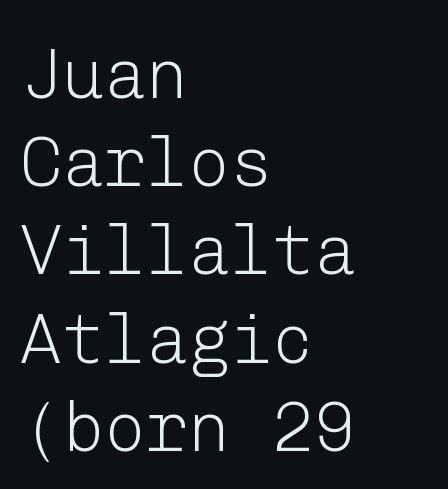
The image shows 70 px light sans-serif type, upright; set left-aligned, normal line spacing (1.26x), normal letter spacing, not underlined; low stroke contrast and a medium x-height.
